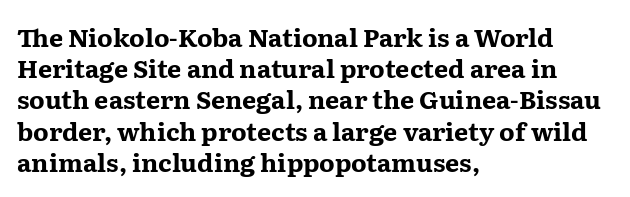
Caption: standard tracking, unaltered. Weight: bold. Line beginnings align vertically; line endings do not. The type sits square on the baseline with zero lean.
